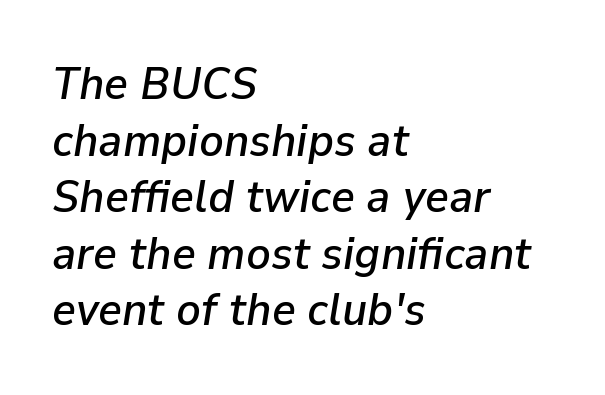
{"italic": "yes", "lean": "right", "slant_degrees": 9, "width": "normal", "stroke_contrast": "low", "x_height": "medium", "monospaced": "no", "underline": "no", "align": "left", "line_spacing_ratio": 1.23, "letter_spacing": "normal", "letter_spacing_em": 0.0, "glyph_px": 46}
